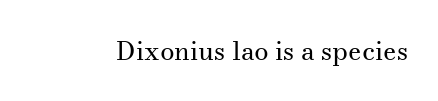
{"italic": "no", "bold": "no", "underline": "no", "letter_spacing": "normal", "letter_spacing_em": 0.0, "glyph_px": 26}
